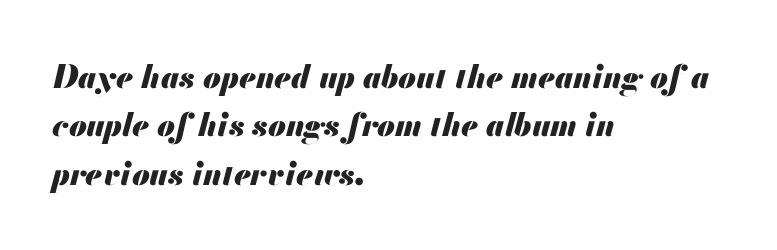
The image shows 32 px heavy type, italic (leaning right); set left-aligned, normal line spacing (1.51x), normal letter spacing, not underlined; medium stroke contrast and a small x-height.
